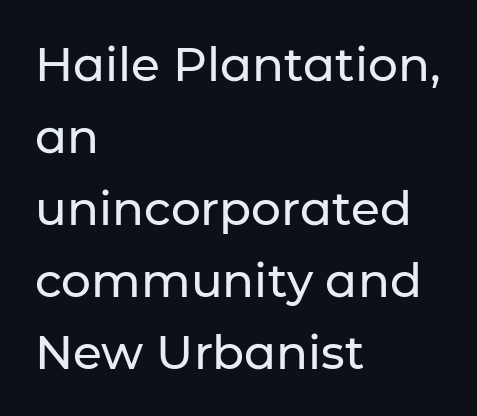
Q: Is the text italic (slanted)? A: No, it is upright.
Q: Is the typeface a serif or a sans-serif typeface? A: Sans-serif.
Q: Is the text underlined? A: No.
Q: How is the paragraph aligned? A: Left-aligned.
Q: Is the spacing between letters normal or unusually wide? A: Normal.
Q: Is the spacing between lines tight, normal or loose? A: Normal.
Q: Width (condensed, normal, or wide)? A: Normal.
Q: Stroke contrast? A: Low.
Q: x-height? A: Medium.
Q: Monospaced? A: No.
